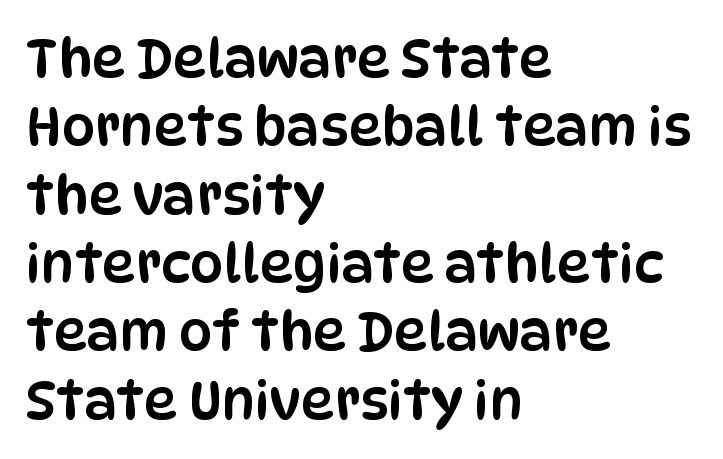
Compared with a centered layout, this one pins lines to the left instead. The passage shown stacks its lines at a standard gap. Check the space under the baseline: it is left empty. These lines are rendered in a variable-pitch font.
